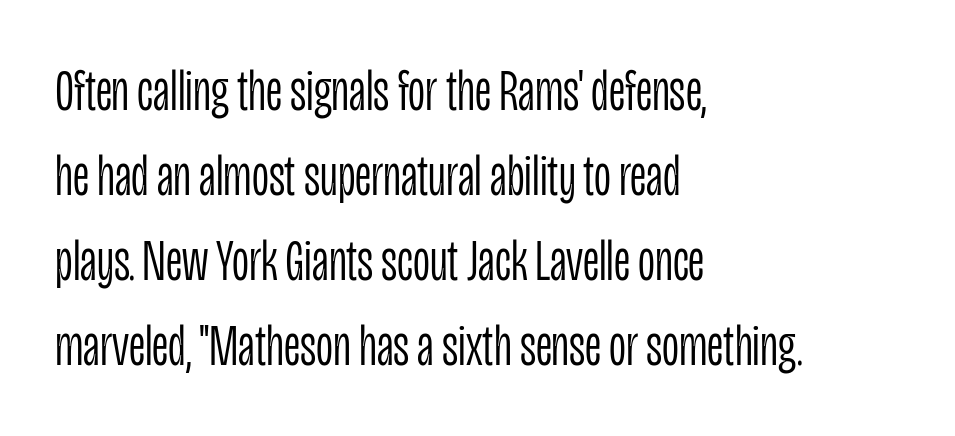
{"serif": "no", "italic": "no", "bold": "no", "weight": "light", "width": "condensed", "stroke_contrast": "low", "x_height": "large", "monospaced": "no", "underline": "no", "align": "left", "line_spacing": "normal", "line_spacing_ratio": 1.44, "letter_spacing": "normal", "letter_spacing_em": 0.0, "glyph_px": 59}
